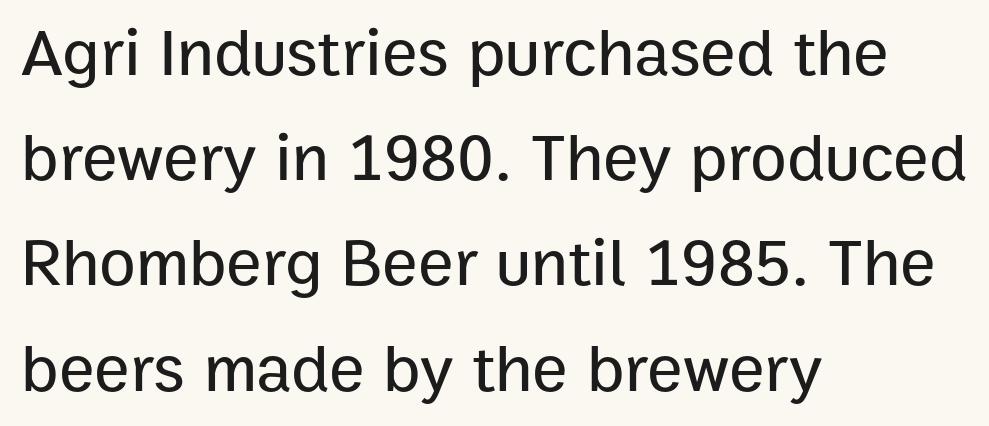
{"serif": "no", "italic": "no", "width": "normal", "stroke_contrast": "low", "x_height": "medium", "monospaced": "no", "underline": "no", "align": "left", "line_spacing": "normal", "line_spacing_ratio": 1.57, "letter_spacing": "normal", "letter_spacing_em": 0.0, "glyph_px": 67}
